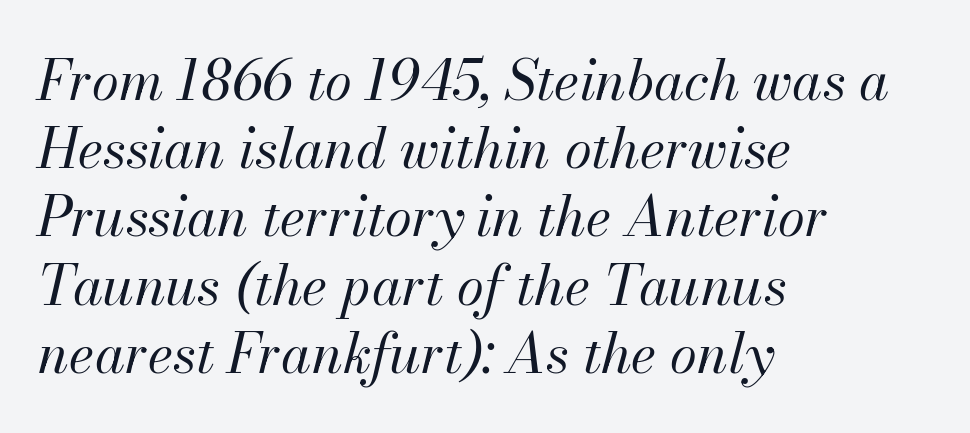
{"italic": "yes", "lean": "right", "slant_degrees": 13, "bold": "no", "weight": "regular", "width": "normal", "stroke_contrast": "medium", "x_height": "small", "monospaced": "no", "underline": "no", "align": "left", "line_spacing_ratio": 1.24, "letter_spacing": "normal", "letter_spacing_em": 0.0, "glyph_px": 55}
